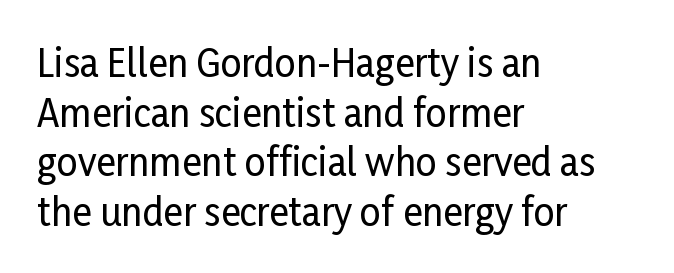
The image shows 37 px condensed sans-serif type, upright; set left-aligned, normal line spacing (1.34x), normal letter spacing, not underlined; low stroke contrast and a medium x-height.
